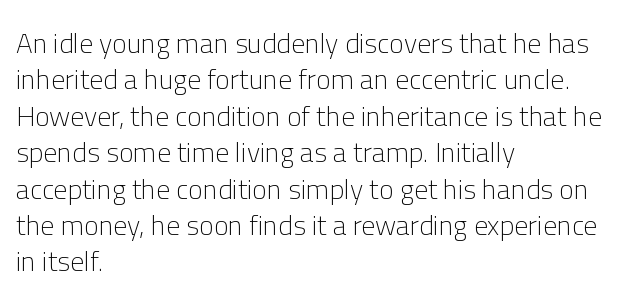
The letters stand upright; this is a roman face. A classic flush-left, rag-right setting is used for this passage. This sample has the flowing, uneven cadence of proportional lettering. Just letters on the line, the space beneath them empty. Does the type have serifs? No, each stem ends abruptly.
